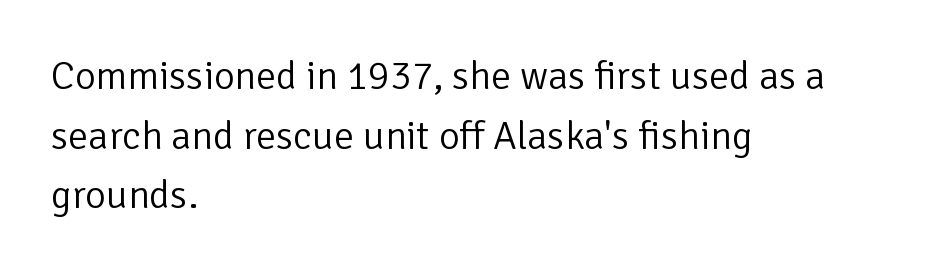
Q: Is the text bold? A: No.
Q: Is the text italic (slanted)? A: No, it is upright.
Q: Is the typeface a serif or a sans-serif typeface? A: Sans-serif.
Q: Is the text underlined? A: No.
Q: How is the paragraph aligned? A: Left-aligned.
Q: Is the spacing between letters normal or unusually wide? A: Normal.
Q: Is the spacing between lines tight, normal or loose? A: Normal.
Q: Width (condensed, normal, or wide)? A: Normal.
Q: Stroke contrast? A: Low.
Q: x-height? A: Medium.
Q: Monospaced? A: No.
